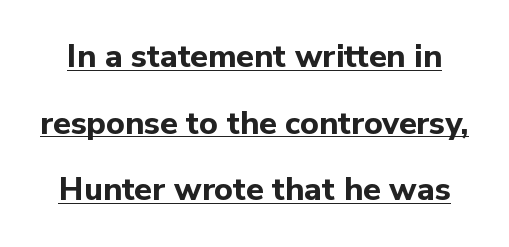
The letterforms sit shoulder to shoulder at normal distance. Widely set lines give the paragraph a tall, airy silhouette. Students, observe the line beneath the letters — that is underlining. Looks like regular typesetting: each glyph gets only the width it needs.
